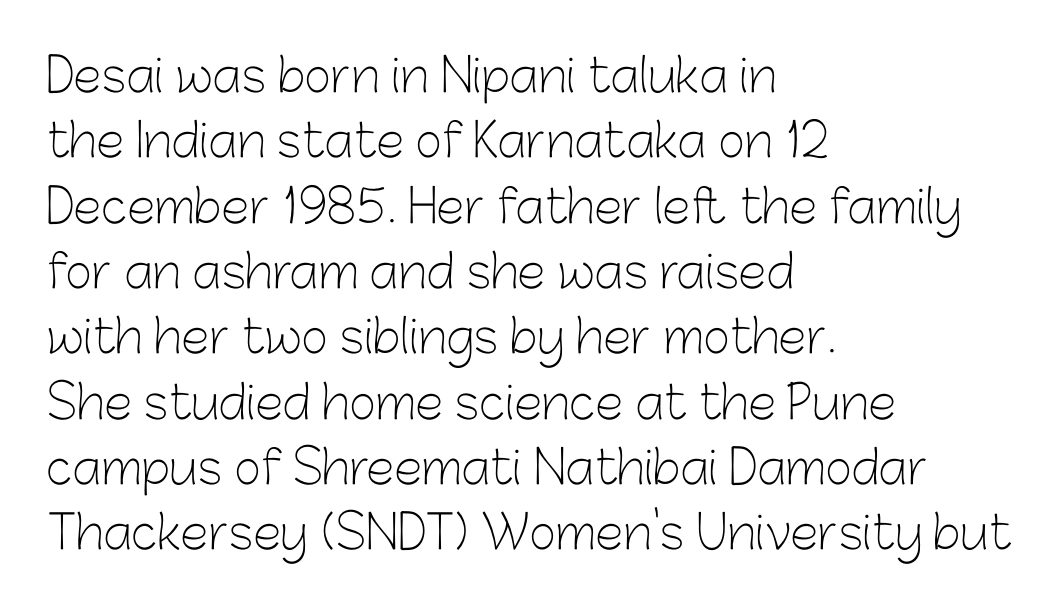
{"serif": "no", "italic": "no", "bold": "no", "weight": "light", "width": "normal", "stroke_contrast": "low", "x_height": "medium", "monospaced": "no", "underline": "no", "align": "left", "line_spacing": "normal", "line_spacing_ratio": 1.42, "letter_spacing": "normal", "letter_spacing_em": 0.0, "glyph_px": 46}
